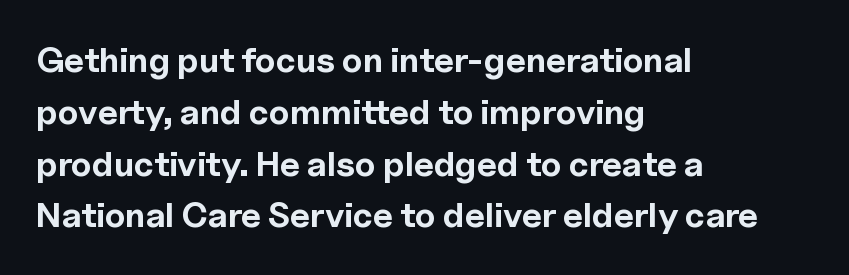
There is no visible air inserted between adjacent glyphs. A student would call this left alignment; a typographer would say flush left, rag right. I'd call this a sans setting — the letters go barefoot. The axis of the letterforms is exactly vertical.
